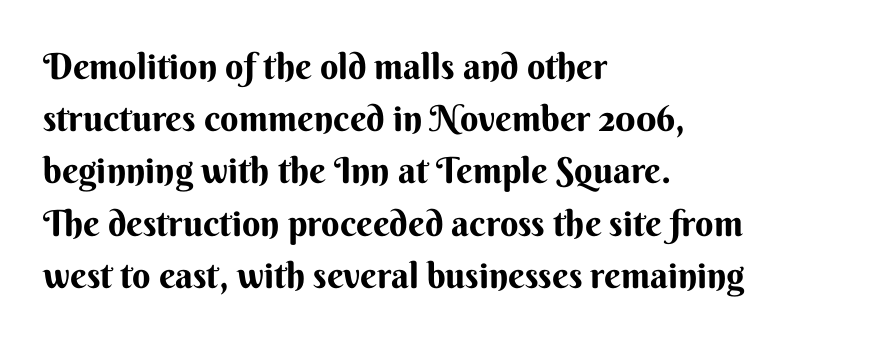
Notice how descenders clear the ascenders below comfortably — that's standard leading. Bare-footed words on every line. No feet cap the strokes, marking this as sans-serif type. Nope, not italic — everything's standing straight. Proportional: the letters do not fall into vertical columns.
